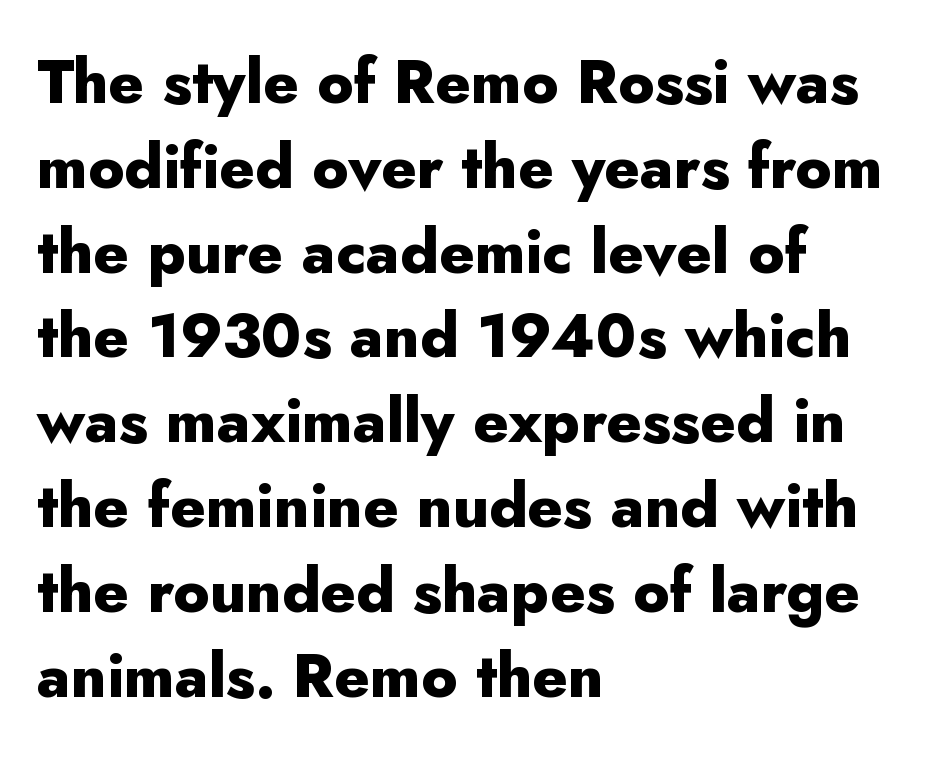
The image shows 61 px heavy sans-serif type, upright; set left-aligned, normal line spacing (1.39x), normal letter spacing, not underlined; low stroke contrast and a small x-height.
